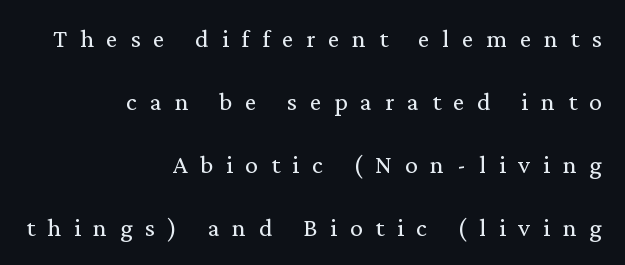
Q: Is the text bold? A: No.
Q: Is the text italic (slanted)? A: No, it is upright.
Q: Is the text underlined? A: No.
Q: How is the paragraph aligned? A: Right-aligned.
Q: Is the spacing between letters normal or unusually wide? A: Unusually wide.
Q: Is the spacing between lines tight, normal or loose? A: Loose.
